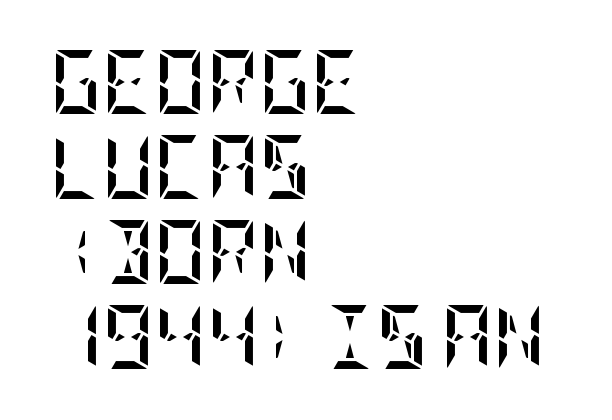
Default kerning and tracking; the words read as compact shapes. These words are printed bold, with thick strokes throughout. Which margin do the lines hug? The left one — the right edge is uneven. A normal amount of white space separates one row of letters from the next.
